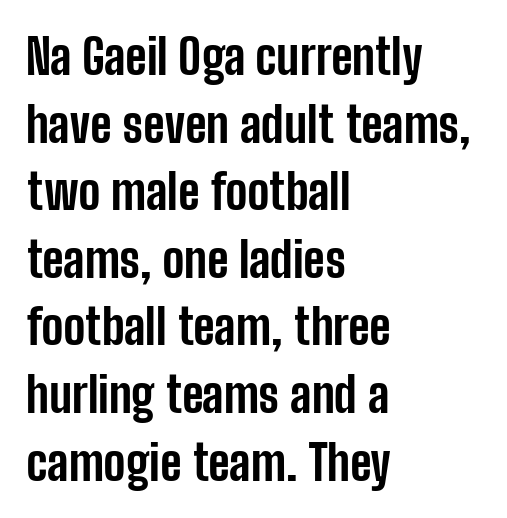
Q: Is the text bold? A: Yes.
Q: Is the text italic (slanted)? A: No, it is upright.
Q: Is the typeface a serif or a sans-serif typeface? A: Sans-serif.
Q: Is the text underlined? A: No.
Q: How is the paragraph aligned? A: Left-aligned.
Q: Is the spacing between letters normal or unusually wide? A: Normal.
Q: Is the spacing between lines tight, normal or loose? A: Normal.
Q: Width (condensed, normal, or wide)? A: Condensed.
Q: Stroke contrast? A: Low.
Q: x-height? A: Medium.
Q: Monospaced? A: No.
